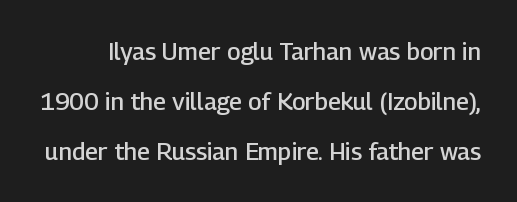
{"italic": "no", "bold": "semi", "underline": "no", "line_spacing": "loose", "line_spacing_ratio": 2.08, "letter_spacing": "normal", "letter_spacing_em": 0.0, "glyph_px": 24}
